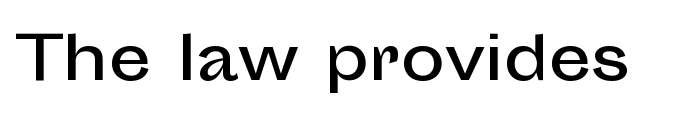
The tracking reads as untouched default to a designer's eye. What kind of face is this? One without serifs — a sans. In terms of posture, this sample is upright. Rule under the text: the space is simply empty. You could not count columns in this text — the font is proportionally spaced.
